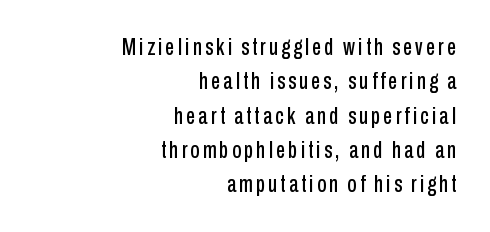
The designer left line spacing at the default. Words float on clear page, feet unadorned. Upright lettering throughout. Line ends are locked; line starts wander.
